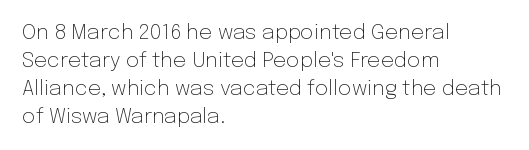
Q: Is the text bold? A: No.
Q: Is the text italic (slanted)? A: No, it is upright.
Q: Is the text underlined? A: No.
Q: How is the paragraph aligned? A: Left-aligned.
Q: Is the spacing between letters normal or unusually wide? A: Normal.
Q: Is the spacing between lines tight, normal or loose? A: Normal.
